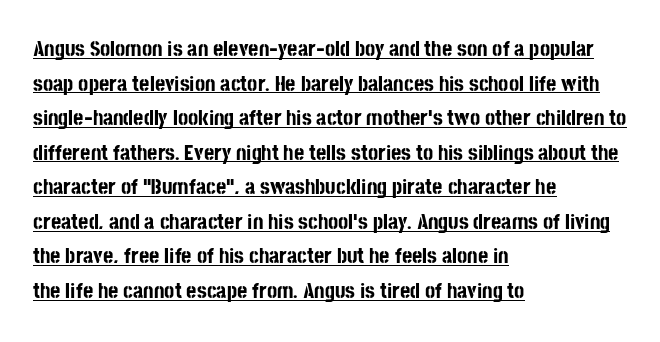
{"italic": "no", "bold": "yes", "underline": "yes", "align": "left", "line_spacing": "normal", "line_spacing_ratio": 1.57, "letter_spacing": "normal", "letter_spacing_em": 0.0, "glyph_px": 22}
